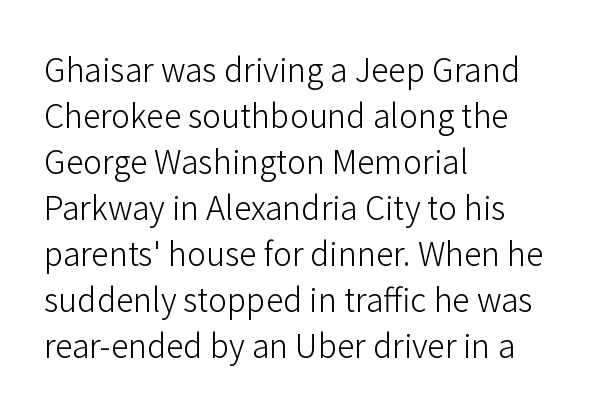
Weight: regular or lighter. Normally led — the rows are evenly, conventionally spaced. Nothing sits at the stroke ends, so this counts as sans-serif. How are the letters spaced? Ordinarily, with no added tracking. Looks like regular typesetting: each glyph gets only the width it needs. Rule under the text: the space is simply empty.
